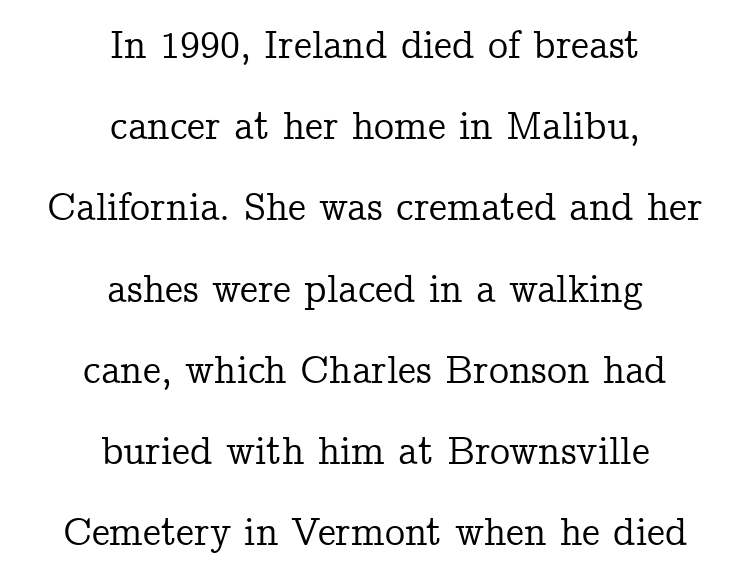
The image shows 40 px serif type, upright; set centered, loose line spacing (2.03x), normal letter spacing, not underlined; low stroke contrast and a medium x-height.
